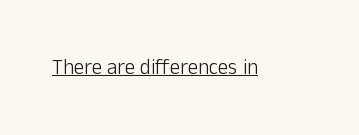
{"italic": "no", "bold": "no", "underline": "yes", "letter_spacing": "normal", "letter_spacing_em": 0.0, "glyph_px": 21}
